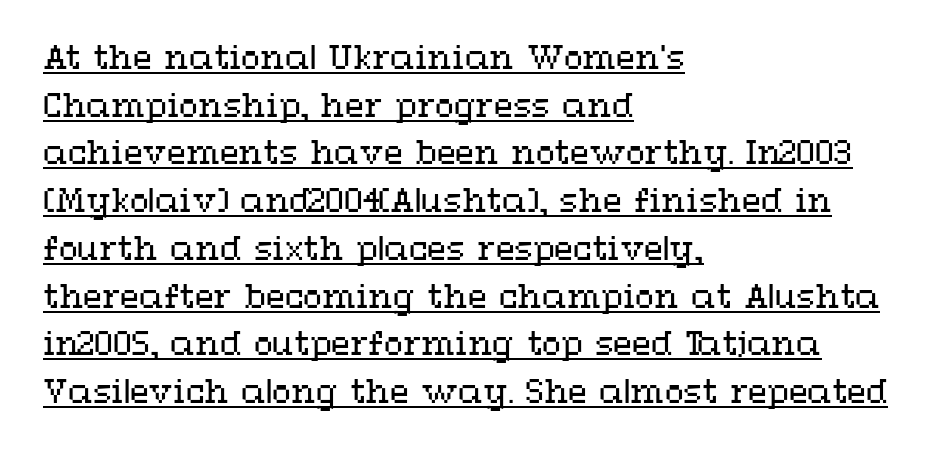
{"italic": "no", "bold": "no", "weight": "regular", "width": "wide", "stroke_contrast": "medium", "x_height": "medium", "monospaced": "no", "underline": "yes", "align": "left", "line_spacing": "normal", "line_spacing_ratio": 1.54, "letter_spacing": "normal", "letter_spacing_em": 0.0, "glyph_px": 31}
